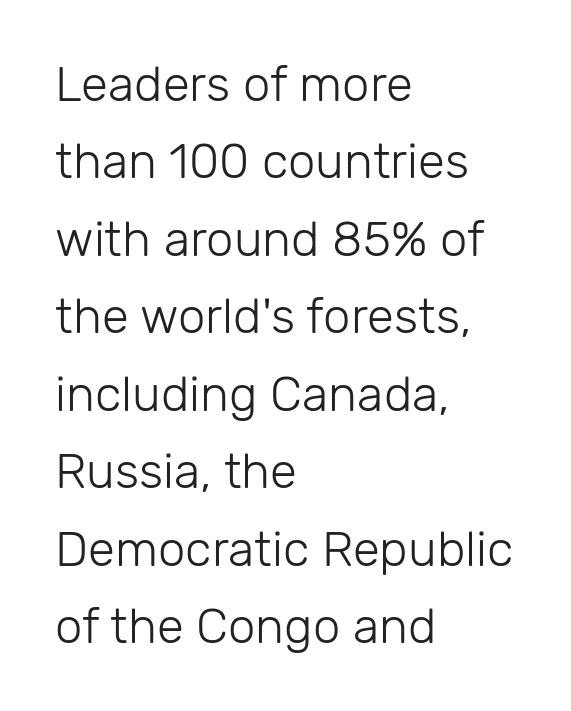
Nothing unusual about the tracking: characters are spaced as the font intends. Posture: straight, roman, zero tilt. Proportional: the letters do not fall into vertical columns. Observe the absence of serifs on each vertical stroke in this sample. The area under the type is left untouched.
